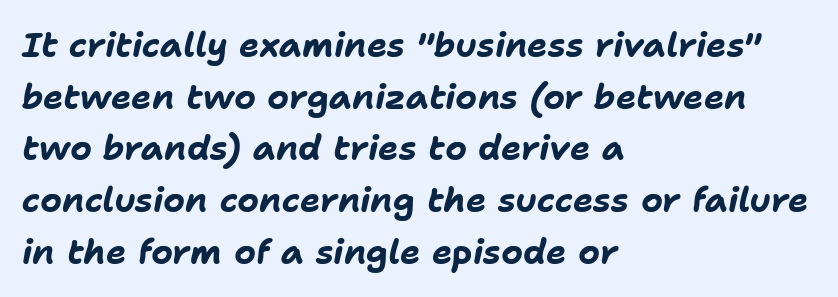
{"italic": "yes", "lean": "right", "slant_degrees": 11, "bold": "yes", "weight": "bold", "width": "normal", "stroke_contrast": "low", "x_height": "medium", "monospaced": "no", "underline": "no", "align": "left", "line_spacing": "normal", "line_spacing_ratio": 1.52, "letter_spacing": "normal", "letter_spacing_em": 0.0, "glyph_px": 34}
